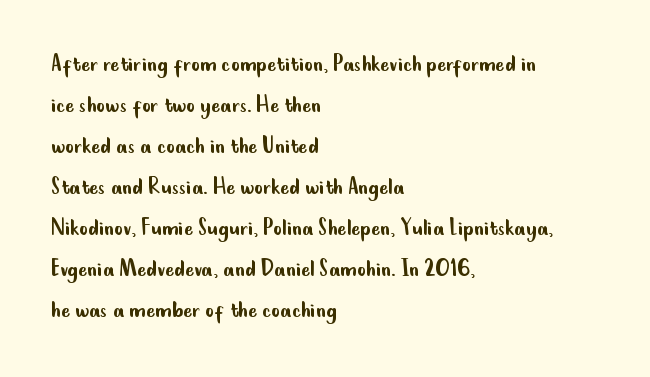
On a weight scale, this lands at 450 or below. The passage shown has conventional tracking throughout. A normal amount of white space separates one row of letters from the next. The rag falls on the right side of this text block.
